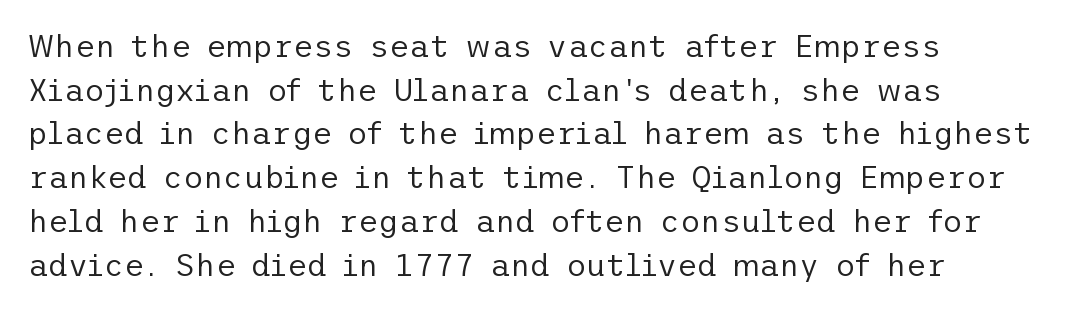
Students, note that the glyphs here touch the page at normal intervals. Each letter's strokes conclude bluntly, with no projecting serifs. The typeface has the unassuming heft of standard copy or less. Baseline-to-baseline distance is the conventional proportion of letter height.
